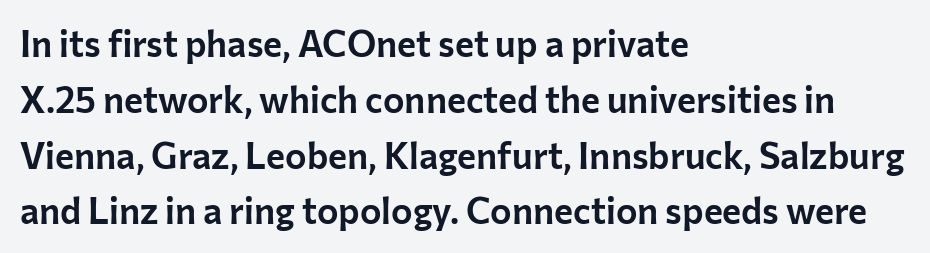
{"serif": "no", "italic": "no", "width": "normal", "stroke_contrast": "low", "x_height": "medium", "monospaced": "no", "underline": "no", "align": "left", "line_spacing": "normal", "line_spacing_ratio": 1.55, "letter_spacing": "normal", "letter_spacing_em": 0.0, "glyph_px": 36}
